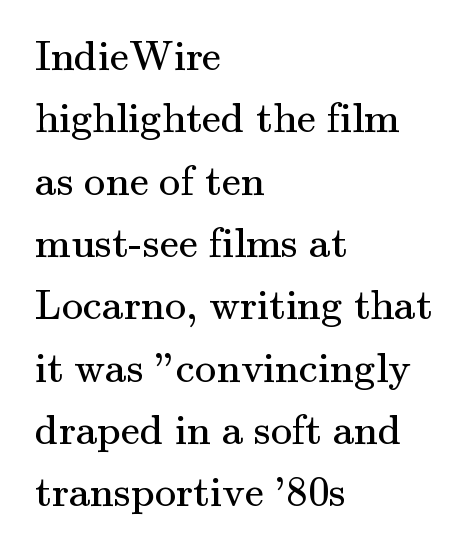
The image shows 43 px regular-weight serif type, upright; set left-aligned, normal line spacing (1.45x), normal letter spacing, not underlined; medium stroke contrast and a small x-height.
